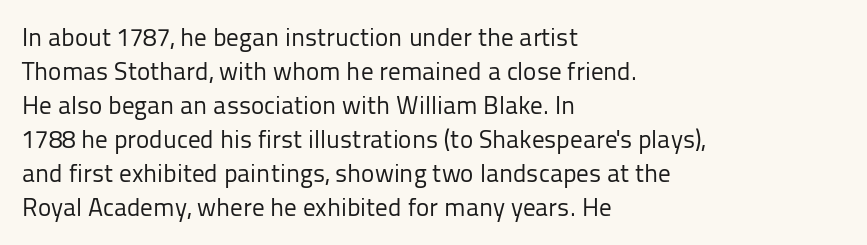
The image shows 25 px text type, upright; set left-aligned, normal line spacing (1.36x), normal letter spacing, not underlined.
